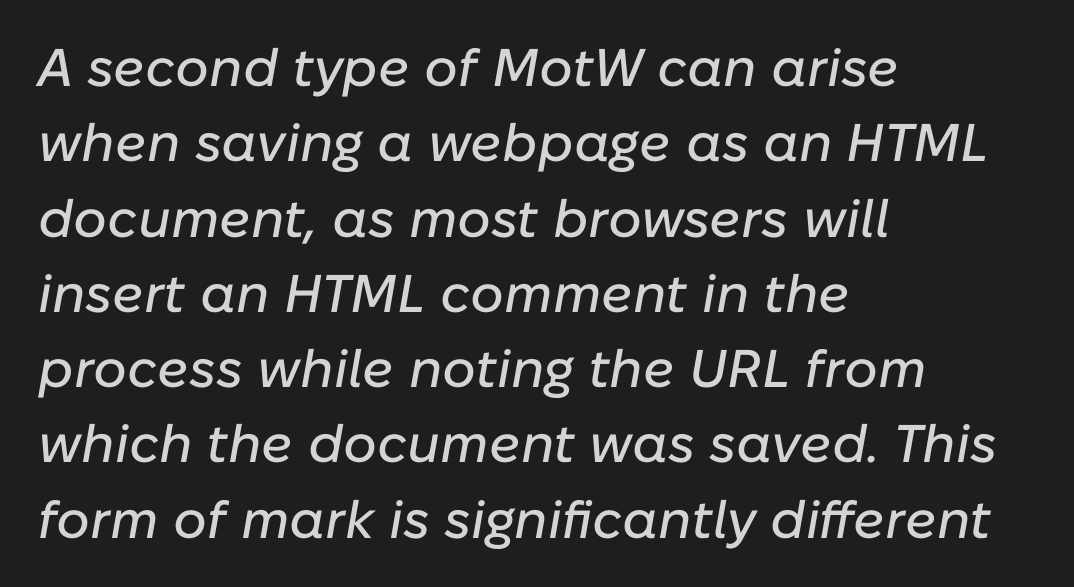
{"italic": "yes", "lean": "right", "slant_degrees": 10, "width": "normal", "stroke_contrast": "low", "x_height": "medium", "monospaced": "no", "underline": "no", "align": "left", "line_spacing": "normal", "line_spacing_ratio": 1.42, "letter_spacing": "normal", "letter_spacing_em": 0.0, "glyph_px": 53}
